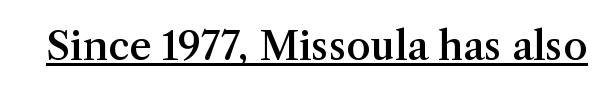
The passage shown is underscored from start to finish. The specimen reads as upright at a glance. The typesetting leans somewhat heavy: a semibold. Is the letter spacing exaggerated? No — it looks like the ordinary default.
